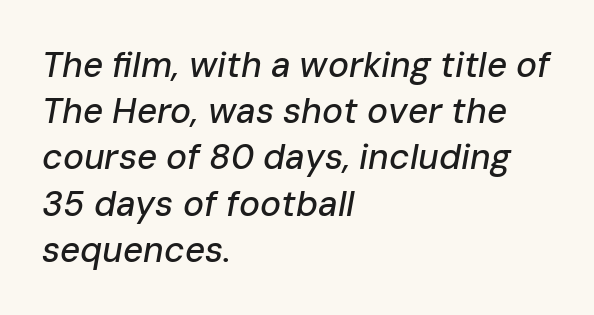
Q: Is the text italic (slanted)? A: Yes, it leans right by about 10 degrees.
Q: Is the text underlined? A: No.
Q: How is the paragraph aligned? A: Left-aligned.
Q: Is the spacing between letters normal or unusually wide? A: Normal.
Q: Is the spacing between lines tight, normal or loose? A: Normal.
Q: Width (condensed, normal, or wide)? A: Normal.
Q: Stroke contrast? A: Low.
Q: x-height? A: Medium.
Q: Monospaced? A: No.
